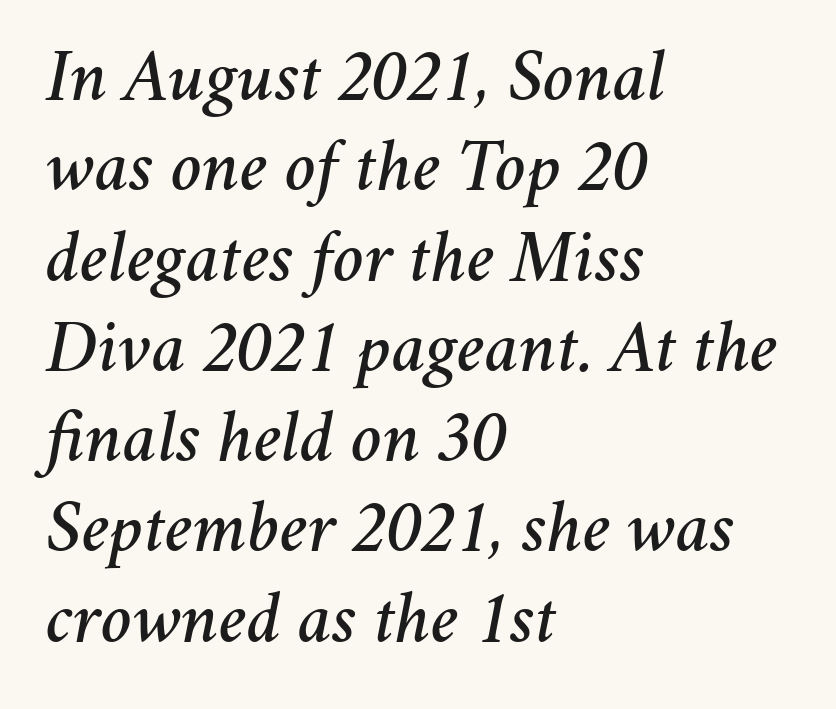
The image shows 74 px text type, italic (leaning right); set left-aligned, line spacing 1.22x, normal letter spacing, not underlined; medium stroke contrast and a medium x-height.
